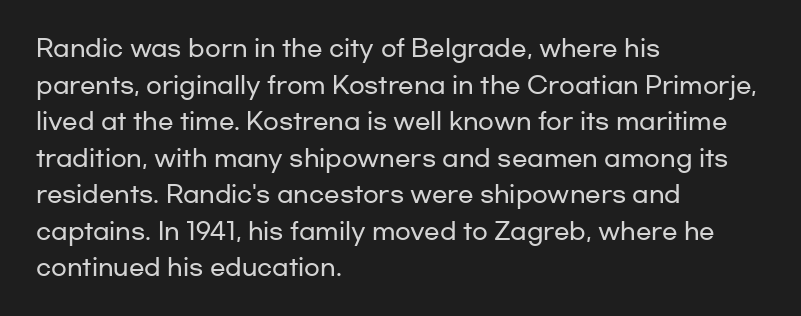
The image shows 23 px text type, upright; set left-aligned, normal line spacing (1.59x), normal letter spacing, not underlined.
